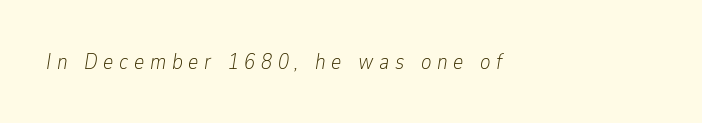
Q: Is the text bold? A: No.
Q: Is the text italic (slanted)? A: Yes, it leans right by about 9 degrees.
Q: Is the text underlined? A: No.
Q: How is the paragraph aligned? A: Left-aligned.
Q: Is the spacing between letters normal or unusually wide? A: Unusually wide.
